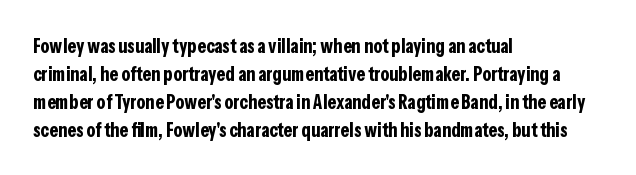
{"italic": "no", "bold": "yes", "underline": "no", "align": "left", "line_spacing": "normal", "line_spacing_ratio": 1.4, "letter_spacing": "normal", "letter_spacing_em": 0.0, "glyph_px": 20}
